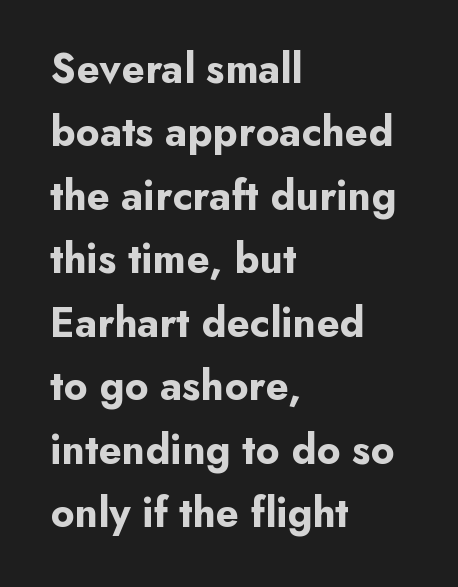
The image shows 42 px bold sans-serif type, upright; set left-aligned, normal line spacing (1.51x), normal letter spacing, not underlined; low stroke contrast and a small x-height.
